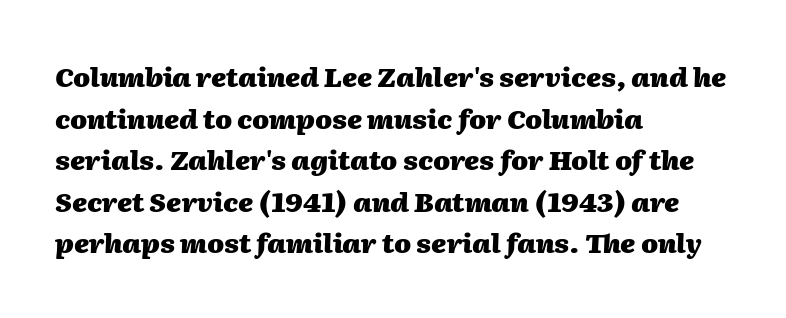
Q: Is the text bold? A: Yes.
Q: Is the text italic (slanted)? A: Yes, it leans right by about 2 degrees.
Q: Is the text underlined? A: No.
Q: How is the paragraph aligned? A: Left-aligned.
Q: Is the spacing between letters normal or unusually wide? A: Normal.
Q: Is the spacing between lines tight, normal or loose? A: Normal.
